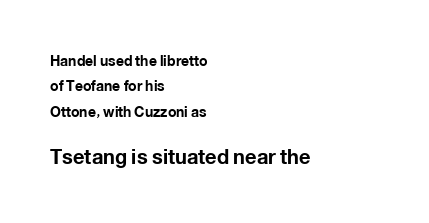
Underline: absent. Notice how the stems are strictly vertical — no italics here. Of the two passages, the one underneath uses the larger point size. The setting favours the left margin, as ordinary paragraphs usually do.
